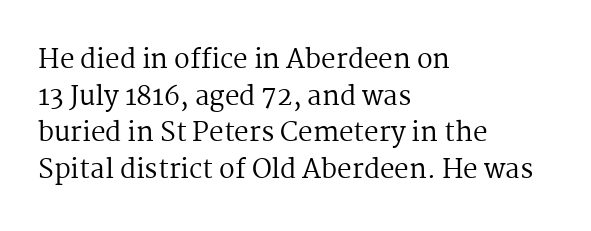
Q: Is the text bold? A: No.
Q: Is the text italic (slanted)? A: No, it is upright.
Q: Is the text underlined? A: No.
Q: How is the paragraph aligned? A: Left-aligned.
Q: Is the spacing between letters normal or unusually wide? A: Normal.
Q: Is the spacing between lines tight, normal or loose? A: Normal.
